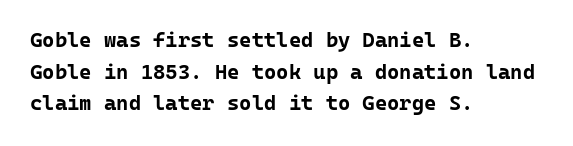
Q: Is the text bold? A: Yes.
Q: Is the text italic (slanted)? A: No, it is upright.
Q: Is the text underlined? A: No.
Q: How is the paragraph aligned? A: Left-aligned.
Q: Is the spacing between letters normal or unusually wide? A: Normal.
Q: Is the spacing between lines tight, normal or loose? A: Normal.
